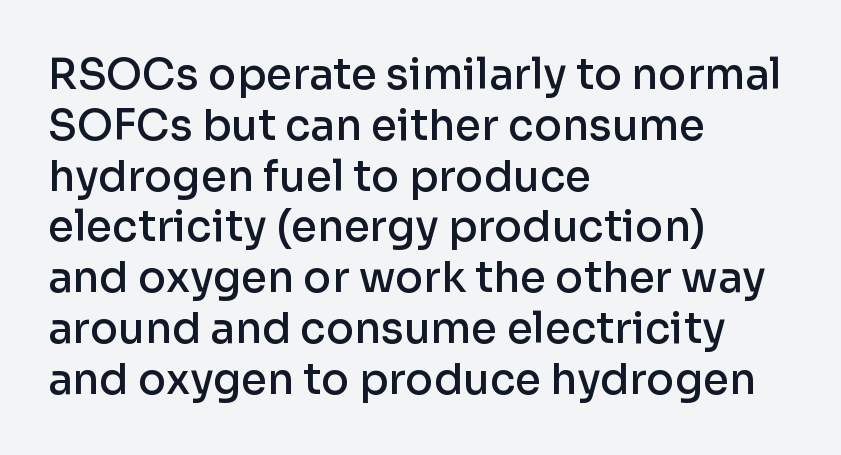
{"serif": "no", "italic": "no", "bold": "semi", "weight": "semibold", "width": "normal", "stroke_contrast": "low", "x_height": "medium", "monospaced": "no", "underline": "no", "align": "left", "line_spacing_ratio": 1.21, "letter_spacing": "normal", "letter_spacing_em": 0.0, "glyph_px": 42}
